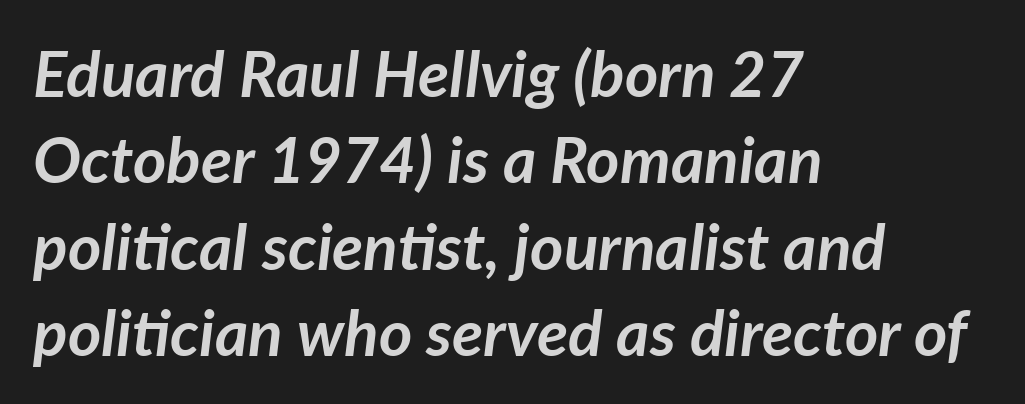
Q: Is the text bold? A: Yes.
Q: Is the text italic (slanted)? A: Yes, it leans right by about 7 degrees.
Q: Is the text underlined? A: No.
Q: How is the paragraph aligned? A: Left-aligned.
Q: Is the spacing between letters normal or unusually wide? A: Normal.
Q: Is the spacing between lines tight, normal or loose? A: Normal.
Q: Width (condensed, normal, or wide)? A: Normal.
Q: Stroke contrast? A: Low.
Q: x-height? A: Medium.
Q: Monospaced? A: No.
